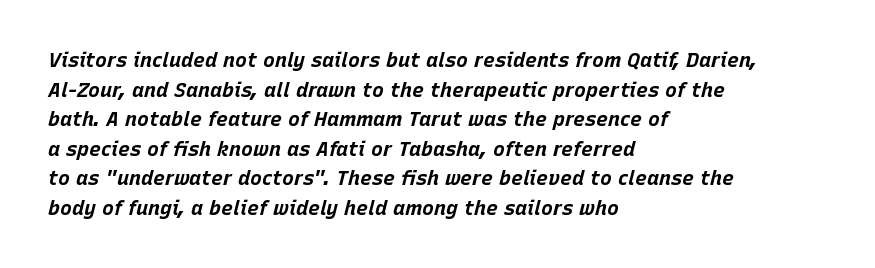
Heft: maximum for text — a bold. Glyph-to-glyph distance matches everyday printed text. These lines are set flush left with a ragged right edge. The leading is moderate, giving the passage an even texture. Letters rest on an invisible, unmarked baseline. If you drew a line through each stem, it would be angled.
